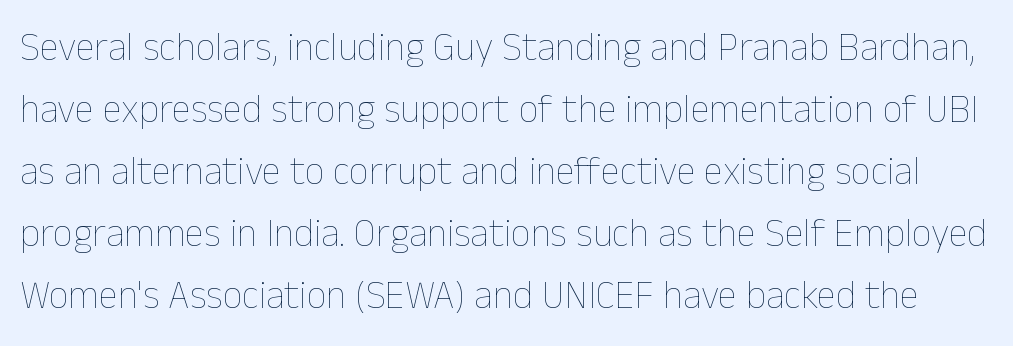
Heaviness? Minimal to ordinary, like unemphasized prose. Ordinary non-slanted type is in use. One glance says typical: line gaps are just what's usual. Looks like regular typesetting: each glyph gets only the width it needs.
